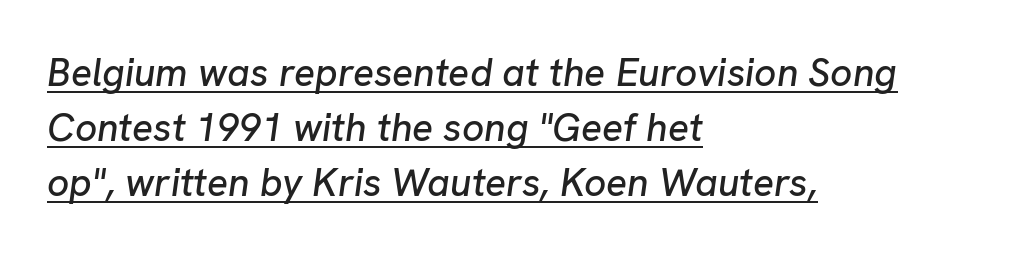
The image shows 39 px text type, italic (leaning right); set left-aligned, normal line spacing (1.41x), normal letter spacing, underlined; low stroke contrast and a medium x-height.
